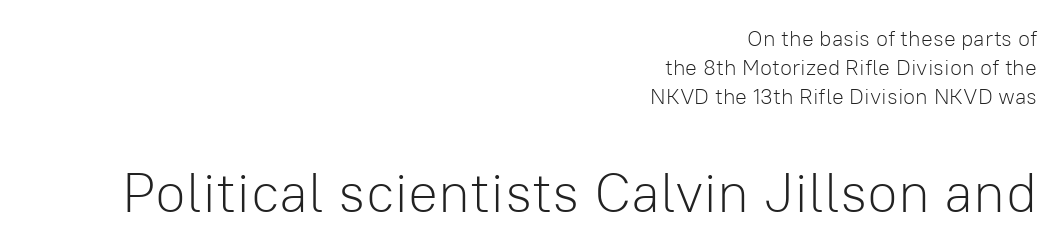
The image shows 56 px light sans-serif type, upright; set right-aligned, normal line spacing (1.32x), normal letter spacing, not underlined; the second (bottom) block is 2.55x larger; low stroke contrast and a medium x-height.
